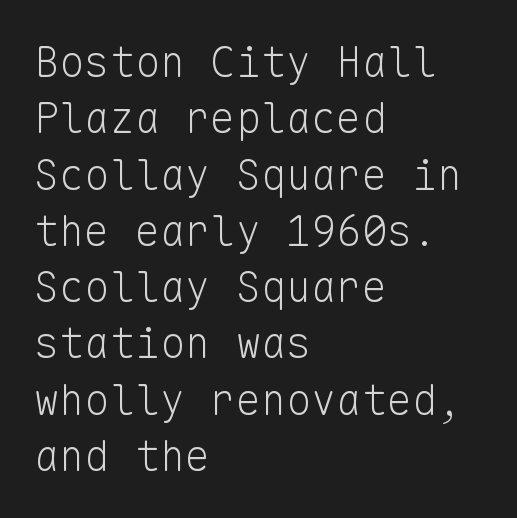
Q: Is the text bold? A: No.
Q: Is the text italic (slanted)? A: No, it is upright.
Q: Is the typeface a serif or a sans-serif typeface? A: Sans-serif.
Q: Is the text underlined? A: No.
Q: How is the paragraph aligned? A: Left-aligned.
Q: Is the spacing between letters normal or unusually wide? A: Normal.
Q: Is the spacing between lines tight, normal or loose? A: Normal.
Q: Width (condensed, normal, or wide)? A: Normal.
Q: Stroke contrast? A: Low.
Q: x-height? A: Medium.
Q: Monospaced? A: Yes.
